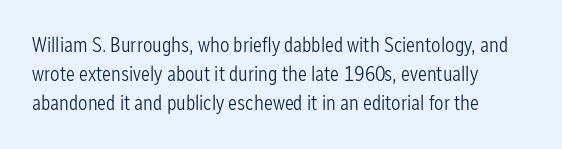
{"italic": "no", "bold": "no", "underline": "no", "align": "left", "line_spacing": "normal", "line_spacing_ratio": 1.39, "letter_spacing": "normal", "letter_spacing_em": 0.0, "glyph_px": 21}
